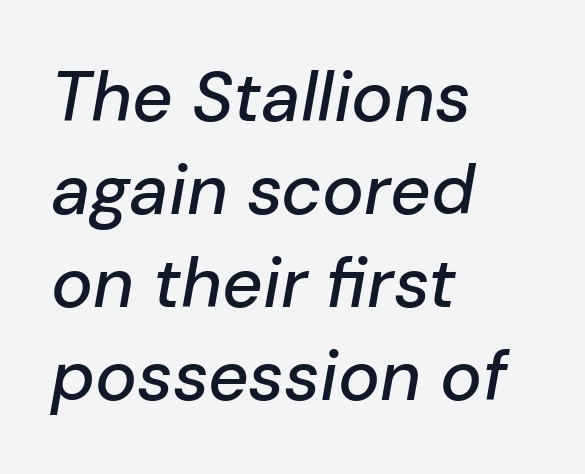
The image shows 70 px text type, italic (leaning right); set left-aligned, normal line spacing (1.33x), normal letter spacing, not underlined; low stroke contrast and a medium x-height.
